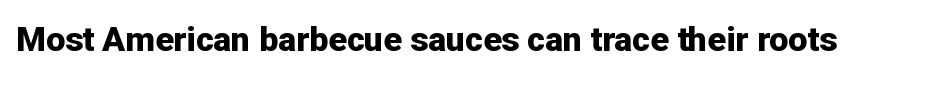
Q: Is the text bold? A: Yes.
Q: Is the text italic (slanted)? A: No, it is upright.
Q: Is the typeface a serif or a sans-serif typeface? A: Sans-serif.
Q: Is the text underlined? A: No.
Q: Is the spacing between letters normal or unusually wide? A: Normal.
Q: Width (condensed, normal, or wide)? A: Normal.
Q: Stroke contrast? A: Low.
Q: x-height? A: Medium.
Q: Monospaced? A: No.
